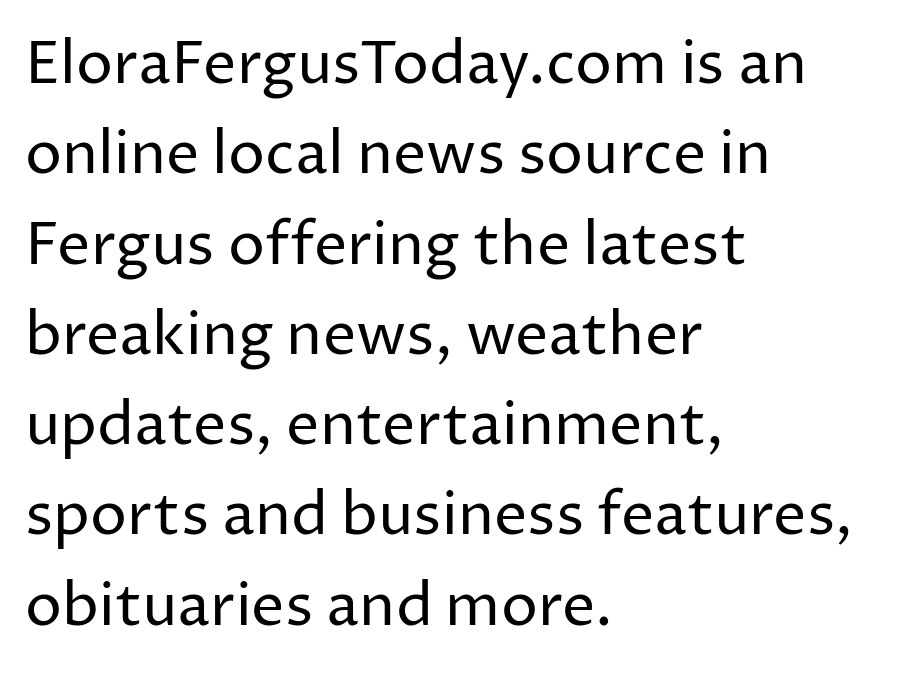
It's the straight-up-and-down kind of type. This block has exactly the height ordinary leading produces. The type is set solid horizontally, with unmodified tracking. On a weight scale, this lands at 450 or below. The passage shown is typed in a proportional face where columns would drift.
